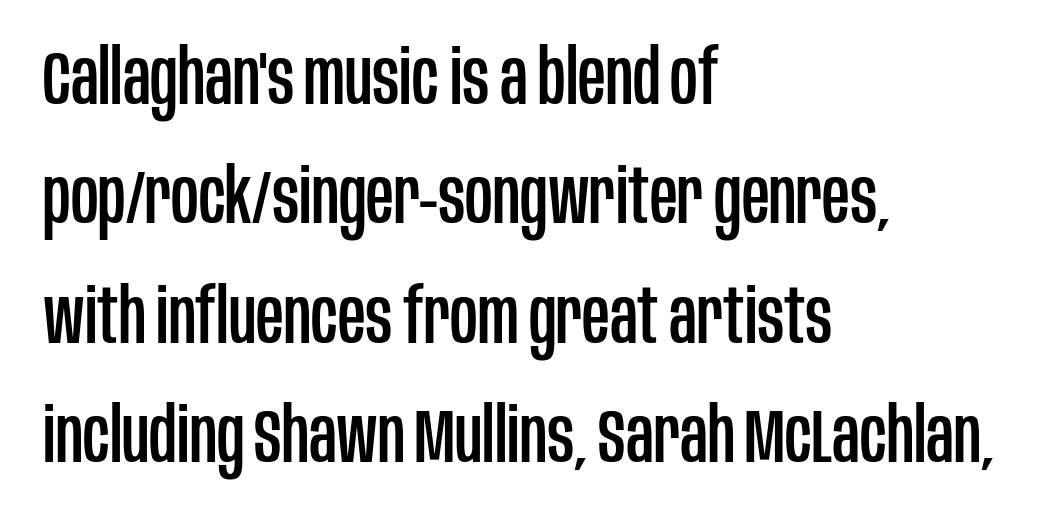
The space beneath each line is pristine and unruled. Does the lettering tilt? It doesn't — this is upright. Every row of glyphs begins at an identical x-position on the left. Spacing verdict: proportional, widths tailored to each character. Letter spacing: default.
